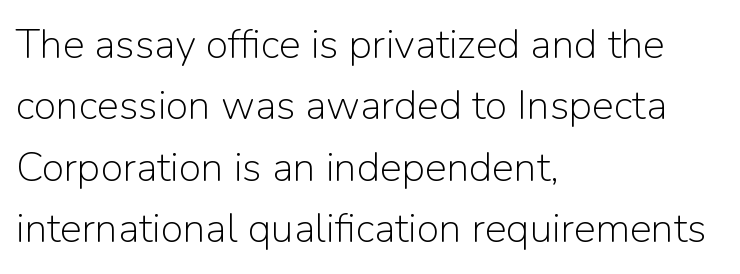
Q: Is the text bold? A: No.
Q: Is the text italic (slanted)? A: No, it is upright.
Q: Is the typeface a serif or a sans-serif typeface? A: Sans-serif.
Q: Is the text underlined? A: No.
Q: How is the paragraph aligned? A: Left-aligned.
Q: Is the spacing between letters normal or unusually wide? A: Normal.
Q: Is the spacing between lines tight, normal or loose? A: Normal.
Q: Width (condensed, normal, or wide)? A: Normal.
Q: Stroke contrast? A: Low.
Q: x-height? A: Medium.
Q: Monospaced? A: No.
